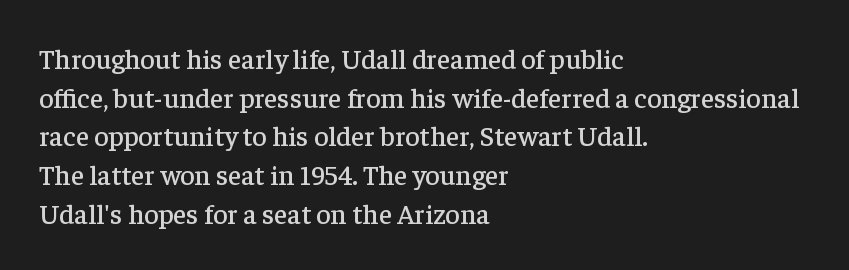
The leading is moderate, giving the passage an even texture. Do the characters align in a grid? No, the font is proportional. This sample uses a serif face. This sample uses plain, unmodified letter spacing. The paragraph has a hard left edge and a soft right edge. A roman cut, with each character standing at attention.
